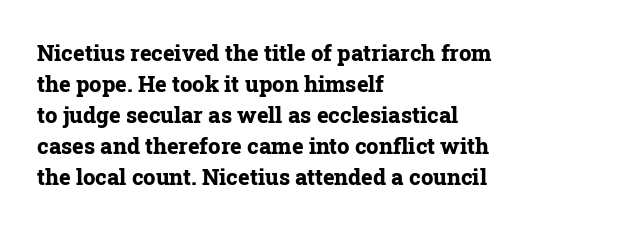
Ordinary non-slanted type is in use. The space between consecutive lines is moderate. The strokes are fattened all the way to bold. No extra tracking has been applied to these lines. Quick note: underline off. The typesetter chose a ragged-right arrangement here.
